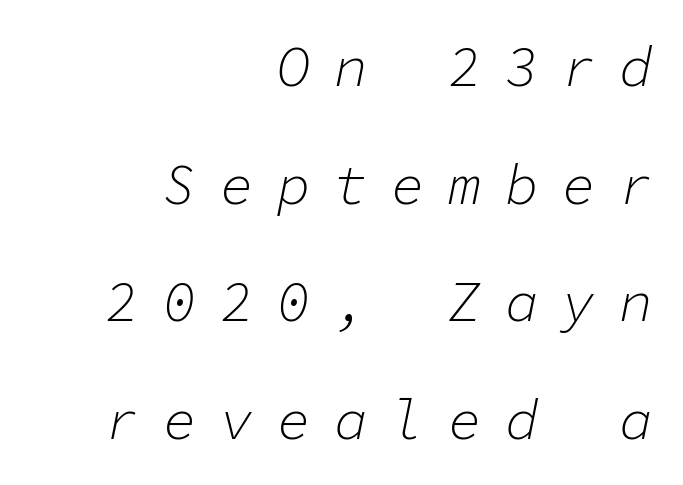
Q: Is the text bold? A: No.
Q: Is the text italic (slanted)? A: Yes, it leans right by about 11 degrees.
Q: Is the text underlined? A: No.
Q: How is the paragraph aligned? A: Right-aligned.
Q: Is the spacing between letters normal or unusually wide? A: Unusually wide.
Q: Is the spacing between lines tight, normal or loose? A: Loose.
Q: Width (condensed, normal, or wide)? A: Normal.
Q: Stroke contrast? A: Low.
Q: x-height? A: Medium.
Q: Monospaced? A: Yes.
